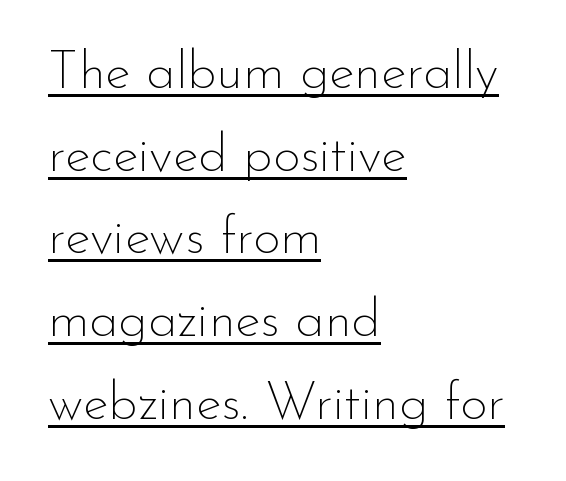
Q: Is the text bold? A: No.
Q: Is the text italic (slanted)? A: No, it is upright.
Q: Is the typeface a serif or a sans-serif typeface? A: Sans-serif.
Q: Is the text underlined? A: Yes.
Q: How is the paragraph aligned? A: Left-aligned.
Q: Is the spacing between letters normal or unusually wide? A: Normal.
Q: Is the spacing between lines tight, normal or loose? A: Normal.
Q: Width (condensed, normal, or wide)? A: Normal.
Q: Stroke contrast? A: Low.
Q: x-height? A: Small.
Q: Monospaced? A: No.
